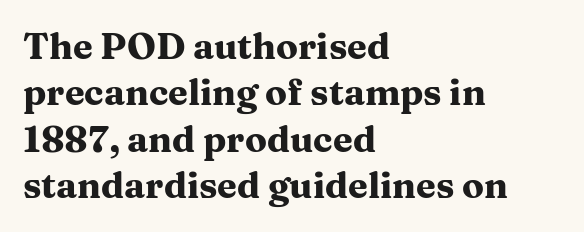
The image shows 36 px heavy, wide serif type, upright; set left-aligned, normal line spacing (1.29x), normal letter spacing, not underlined; medium stroke contrast and a medium x-height.
